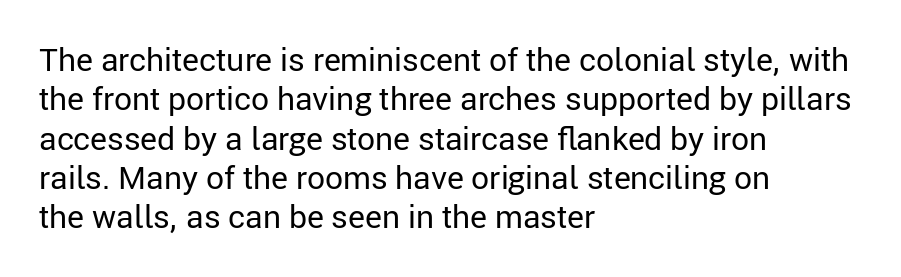
{"serif": "no", "italic": "no", "bold": "no", "weight": "regular", "width": "normal", "stroke_contrast": "low", "x_height": "medium", "monospaced": "no", "underline": "no", "align": "left", "line_spacing_ratio": 1.23, "letter_spacing": "normal", "letter_spacing_em": 0.0, "glyph_px": 32}
